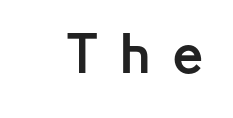
Rendered with straight, roman letterforms. Typographically, this falls in the sans-serif category. On the weight axis this lands at bold, roughly 700. How are the letters spaced? Widely, with obvious added tracking. The space beneath each line is pristine and unruled. Is this a fixed-width face? No — the glyphs have proportional, varying widths.
